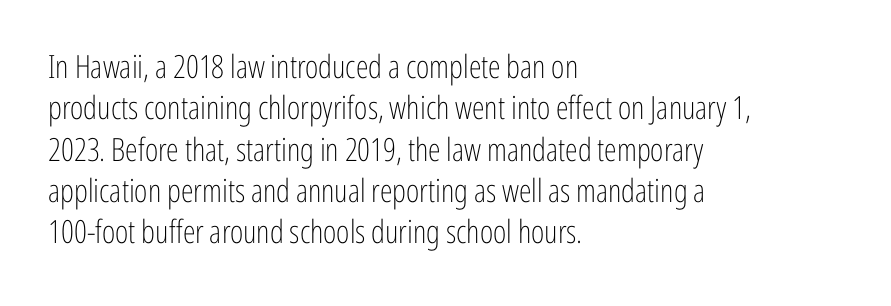
The image shows 32 px light, condensed sans-serif type, upright; set left-aligned, normal line spacing (1.29x), normal letter spacing, not underlined; low stroke contrast and a medium x-height.
